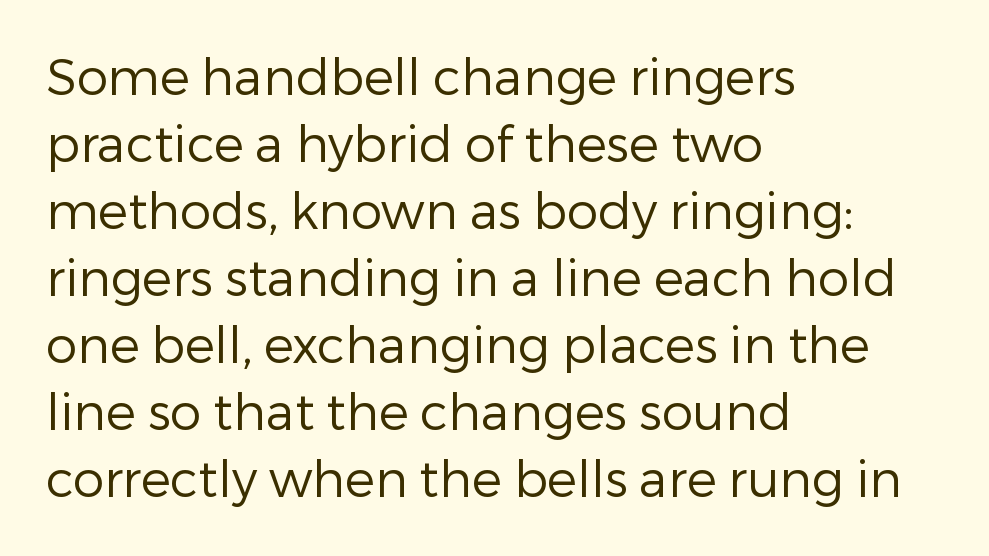
{"serif": "no", "italic": "no", "bold": "no", "weight": "regular", "width": "normal", "stroke_contrast": "low", "x_height": "medium", "monospaced": "no", "underline": "no", "align": "left", "line_spacing": "normal", "line_spacing_ratio": 1.34, "letter_spacing": "normal", "letter_spacing_em": 0.0, "glyph_px": 50}
